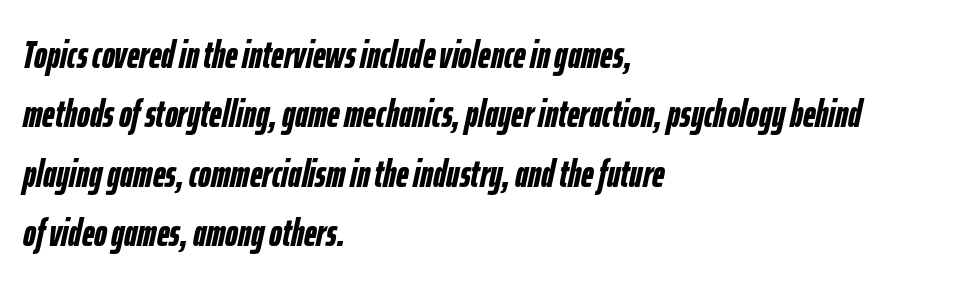
{"italic": "yes", "lean": "right", "slant_degrees": 12, "bold": "yes", "weight": "semibold", "width": "condensed", "stroke_contrast": "low", "x_height": "medium", "monospaced": "no", "underline": "no", "align": "left", "line_spacing": "normal", "line_spacing_ratio": 1.52, "letter_spacing": "normal", "letter_spacing_em": 0.0, "glyph_px": 39}
